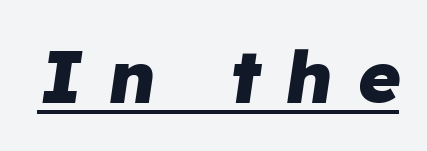
Q: Is the text bold? A: Yes.
Q: Is the text italic (slanted)? A: Yes, it leans right by about 8 degrees.
Q: Is the text underlined? A: Yes.
Q: Is the spacing between letters normal or unusually wide? A: Unusually wide.
Q: Width (condensed, normal, or wide)? A: Normal.
Q: Stroke contrast? A: Low.
Q: x-height? A: Medium.
Q: Monospaced? A: No.
